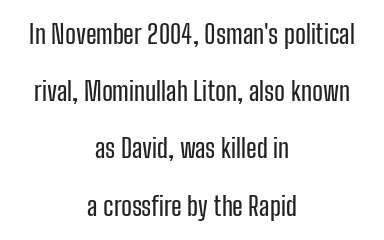
The image shows 26 px text type, upright; set centered, loose line spacing (2.2x), normal letter spacing, not underlined.
